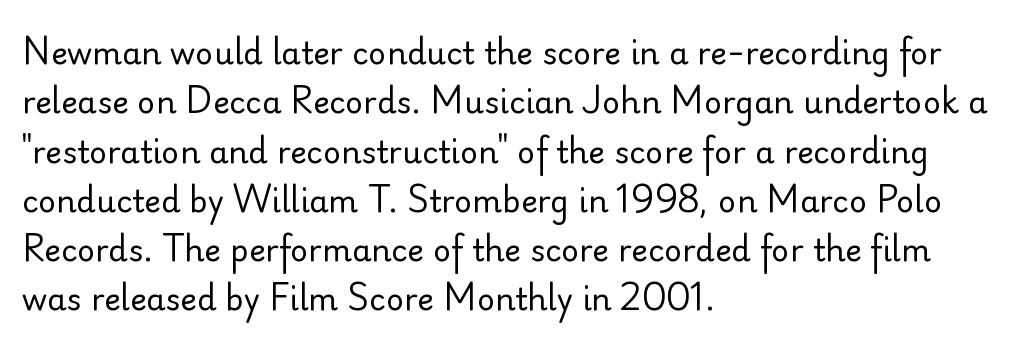
Q: Is the text bold? A: No.
Q: Is the text italic (slanted)? A: No, it is upright.
Q: Is the typeface a serif or a sans-serif typeface? A: Sans-serif.
Q: Is the text underlined? A: No.
Q: How is the paragraph aligned? A: Left-aligned.
Q: Is the spacing between letters normal or unusually wide? A: Normal.
Q: Is the spacing between lines tight, normal or loose? A: Normal.
Q: Width (condensed, normal, or wide)? A: Normal.
Q: Stroke contrast? A: Low.
Q: x-height? A: Small.
Q: Monospaced? A: No.
